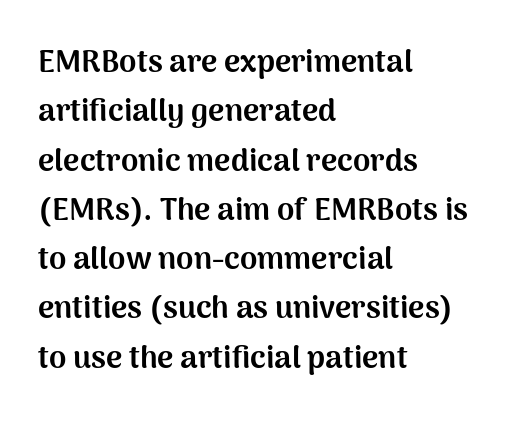
The image shows 31 px bold sans-serif type, upright; set left-aligned, normal line spacing (1.59x), normal letter spacing, not underlined; medium stroke contrast and a medium x-height.
